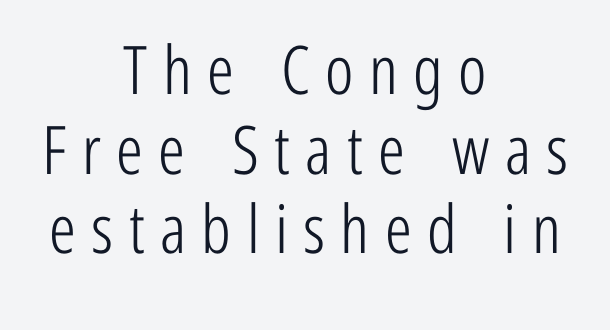
The space beneath each line is pristine and unruled. The font sits on the lighter half of the weight spectrum, regular included. Does extra space separate the letters? Yes, quite a lot of it. A typesetter would mark this as roman, not italic. Here the designer chose a conventional face with non-uniform glyph widths.
